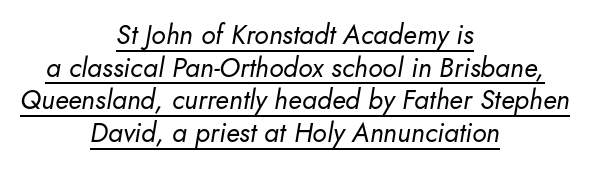
The image shows 27 px text type, italic (leaning right); set centered, line spacing 1.21x, normal letter spacing, underlined.
